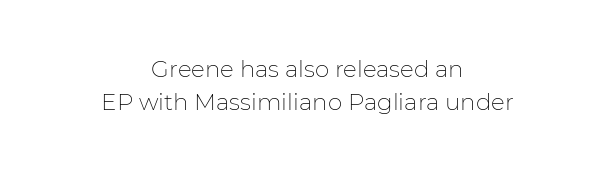
{"italic": "no", "bold": "no", "underline": "no", "align": "center", "line_spacing": "normal", "line_spacing_ratio": 1.43, "letter_spacing": "normal", "letter_spacing_em": 0.0, "glyph_px": 23}
